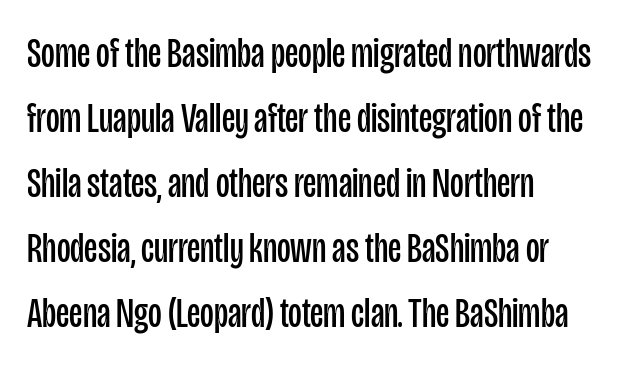
The image shows 42 px regular-weight, condensed sans-serif type, upright; set left-aligned, normal line spacing (1.55x), normal letter spacing, not underlined; low stroke contrast and a large x-height.
